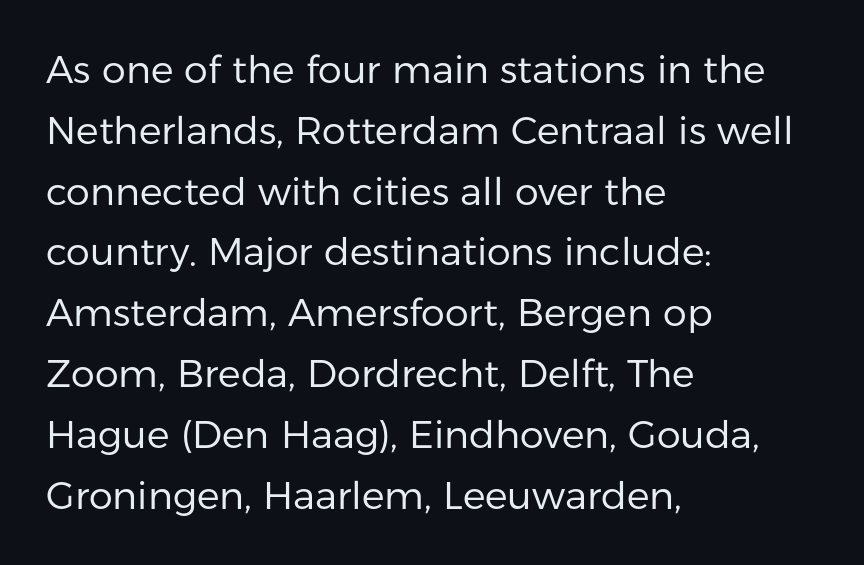
Q: Is the text bold? A: No.
Q: Is the text italic (slanted)? A: No, it is upright.
Q: Is the typeface a serif or a sans-serif typeface? A: Sans-serif.
Q: Is the text underlined? A: No.
Q: How is the paragraph aligned? A: Left-aligned.
Q: Is the spacing between letters normal or unusually wide? A: Normal.
Q: Is the spacing between lines tight, normal or loose? A: Normal.
Q: Width (condensed, normal, or wide)? A: Normal.
Q: Stroke contrast? A: Low.
Q: x-height? A: Medium.
Q: Monospaced? A: No.
